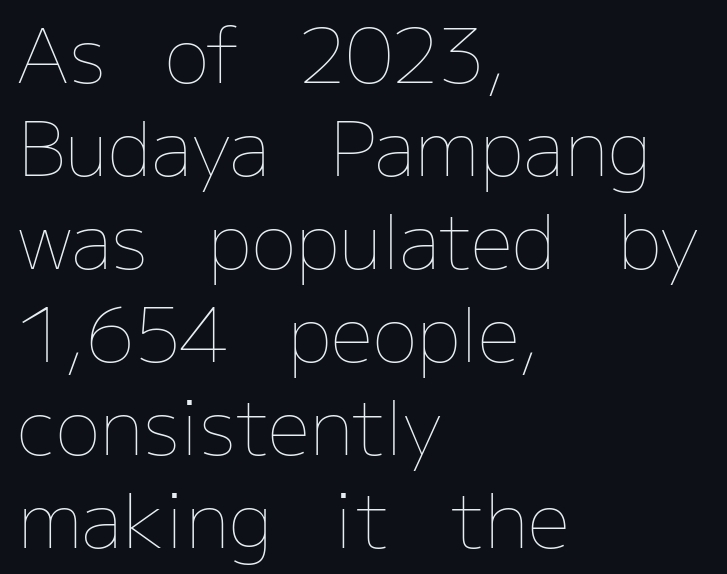
{"italic": "no", "bold": "no", "weight": "thin", "width": "normal", "stroke_contrast": "low", "x_height": "medium", "monospaced": "no", "underline": "no", "align": "left", "line_spacing_ratio": 1.24, "letter_spacing": "normal", "letter_spacing_em": 0.0, "glyph_px": 75}
